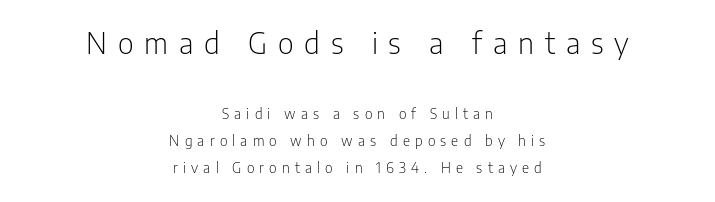
The rendering positions every line midway between the sides. Character widths vary here, with narrow letters taking less room than wide ones. Heaviness? Minimal to ordinary, like unemphasized prose. The face used here appears at its bigger size in the upper chunk.
